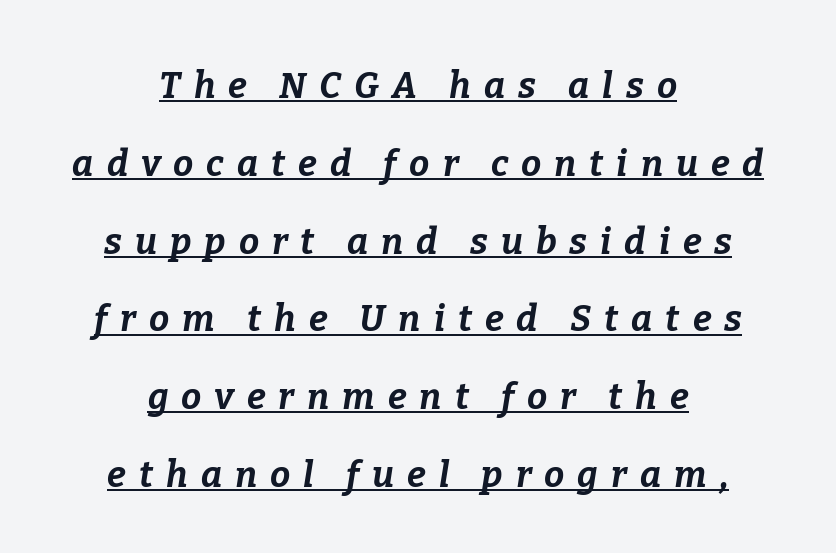
{"italic": "yes", "lean": "right", "slant_degrees": 9, "bold": "yes", "weight": "bold", "width": "normal", "stroke_contrast": "low", "x_height": "medium", "monospaced": "no", "underline": "yes", "align": "center", "line_spacing": "loose", "line_spacing_ratio": 2.16, "letter_spacing": "wide", "letter_spacing_em": 0.36, "glyph_px": 36}
